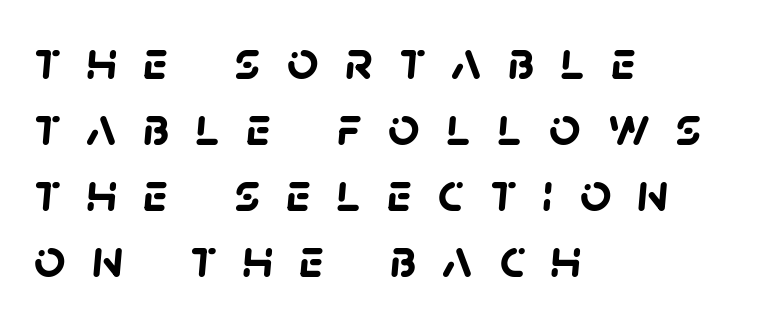
The image shows 55 px semibold sans-serif type; set left-aligned, line spacing 1.2x, unusually wide letter spacing (+0.47 em), not underlined; low stroke contrast and a large x-height.
